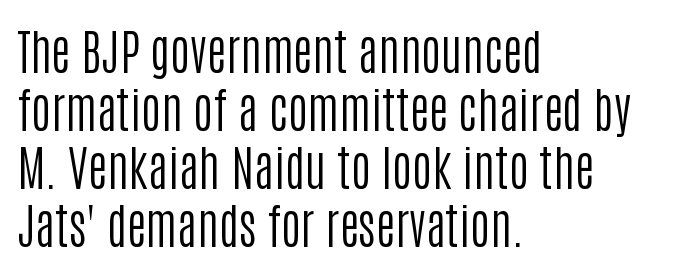
Q: Is the text bold? A: No.
Q: Is the text italic (slanted)? A: No, it is upright.
Q: Is the typeface a serif or a sans-serif typeface? A: Sans-serif.
Q: Is the text underlined? A: No.
Q: How is the paragraph aligned? A: Left-aligned.
Q: Is the spacing between letters normal or unusually wide? A: Normal.
Q: Width (condensed, normal, or wide)? A: Condensed.
Q: Stroke contrast? A: Low.
Q: x-height? A: Large.
Q: Monospaced? A: No.
